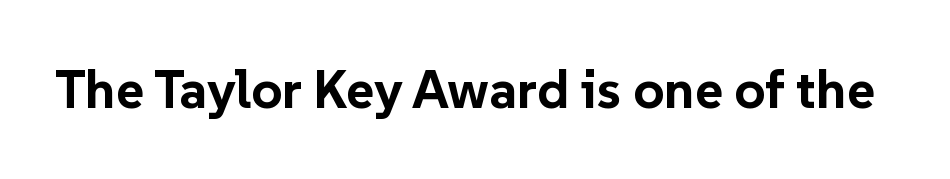
Stroke terminals: plain, sans-serif. Designer's note — italics off, roman on. Each letter keeps its own natural width here, so spacing adapts to shape. No word sits above an underline.
